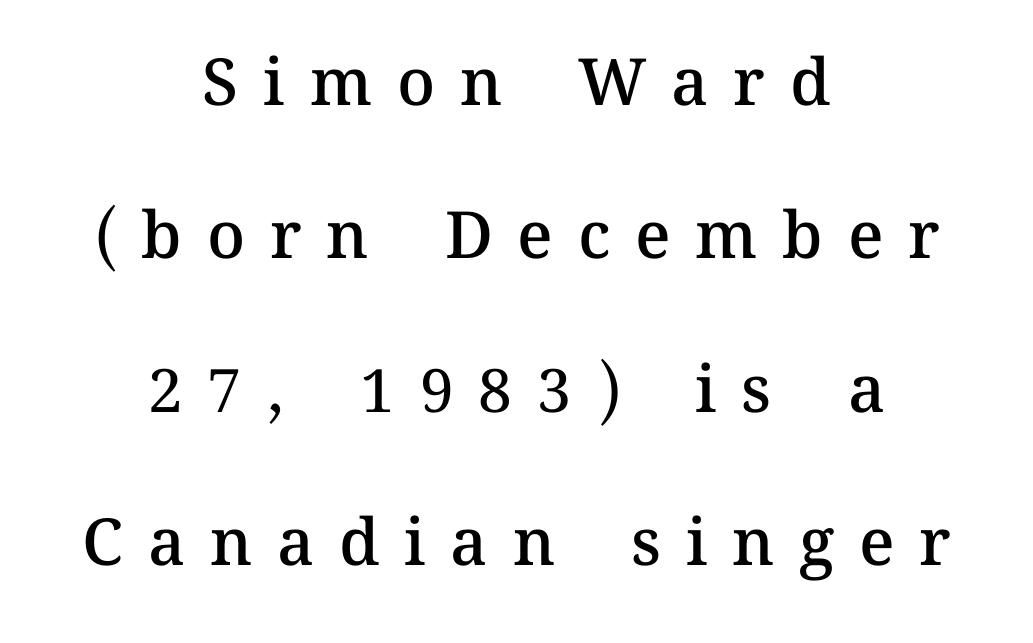
The image shows 65 px semibold type, upright; set centered, loose line spacing (2.36x), unusually wide letter spacing (+0.38 em), not underlined; medium stroke contrast and a medium x-height.
